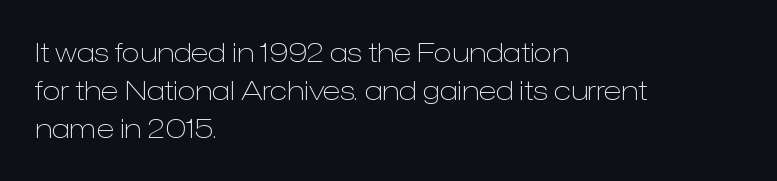
Q: Is the text bold? A: No.
Q: Is the text italic (slanted)? A: No, it is upright.
Q: Is the text underlined? A: No.
Q: How is the paragraph aligned? A: Left-aligned.
Q: Is the spacing between letters normal or unusually wide? A: Normal.
Q: Is the spacing between lines tight, normal or loose? A: Normal.
